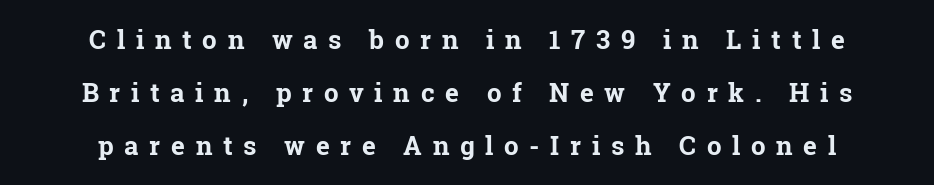
The image shows 26 px bold type, upright; set centered, loose line spacing (2.04x), unusually wide letter spacing (+0.41 em), not underlined.
